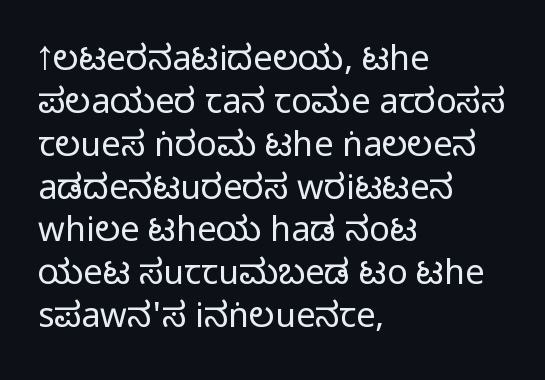
{"serif": "no", "italic": "no", "width": "condensed", "stroke_contrast": "medium", "monospaced": "no", "underline": "no", "align": "left", "line_spacing": "normal", "line_spacing_ratio": 1.26, "letter_spacing": "normal", "letter_spacing_em": 0.0, "glyph_px": 34}
